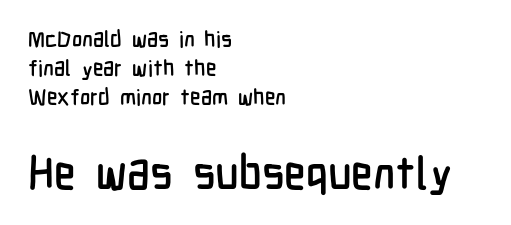
These lines were composed using upright roman letters. Of the two passages, the one underneath uses the larger point size. Think of a printed novel: that variable character pitch is what you see here. The rendering anchors every line to the left-hand side.
